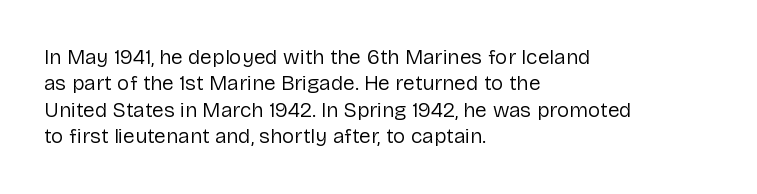
{"italic": "no", "bold": "no", "underline": "no", "align": "left", "line_spacing": "normal", "line_spacing_ratio": 1.26, "letter_spacing": "normal", "letter_spacing_em": 0.0, "glyph_px": 21}
